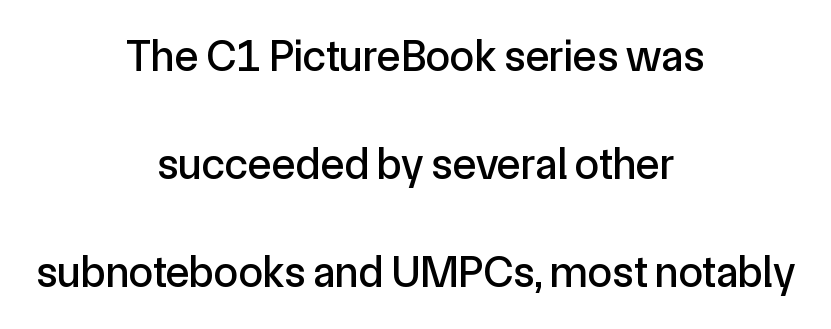
The image shows 44 px sans-serif type, upright; set centered, loose line spacing (2.46x), normal letter spacing, not underlined; a medium x-height.
